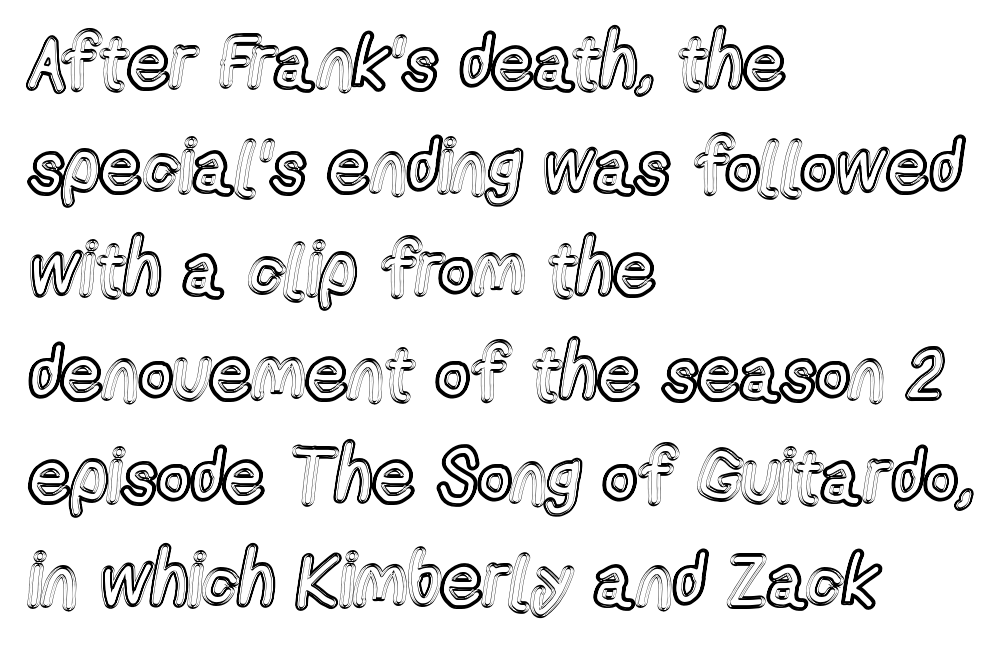
{"width": "condensed", "x_height": "medium", "monospaced": "no", "underline": "no", "align": "left", "line_spacing": "normal", "line_spacing_ratio": 1.4, "letter_spacing": "normal", "letter_spacing_em": 0.0, "glyph_px": 74}
